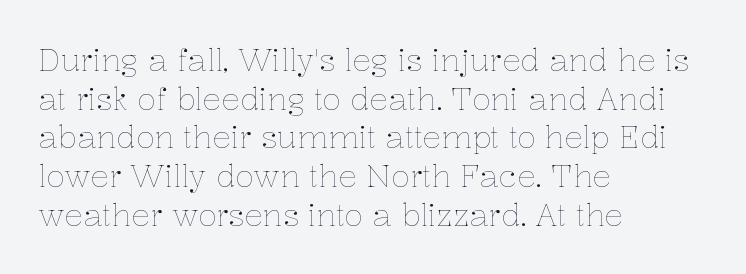
The image shows 31 px thin type, upright; set left-aligned, normal line spacing (1.25x), normal letter spacing, not underlined; low stroke contrast and a medium x-height.
